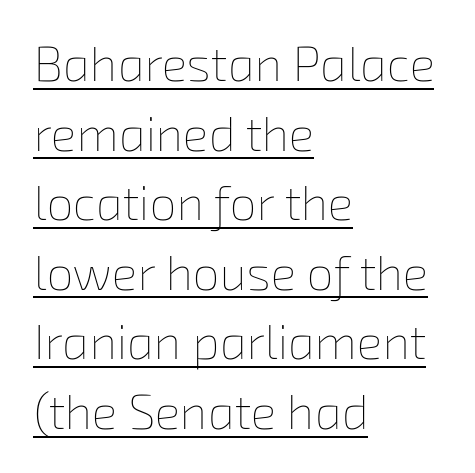
Q: Is the text bold? A: No.
Q: Is the text underlined? A: Yes.
Q: How is the paragraph aligned? A: Left-aligned.
Q: Is the spacing between letters normal or unusually wide? A: Normal.
Q: Is the spacing between lines tight, normal or loose? A: Normal.
Q: Width (condensed, normal, or wide)? A: Normal.
Q: Stroke contrast? A: Low.
Q: x-height? A: Medium.
Q: Monospaced? A: No.
